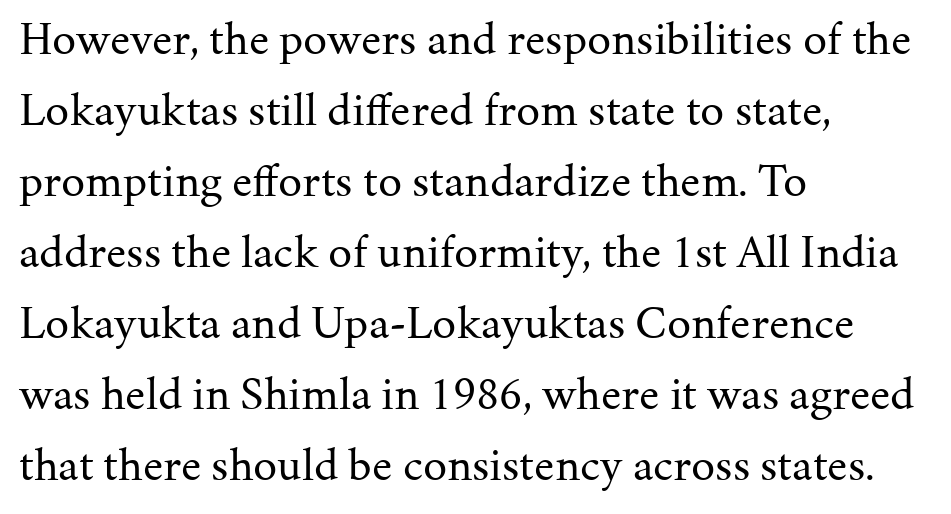
Q: Is the text bold? A: No.
Q: Is the text italic (slanted)? A: No, it is upright.
Q: Is the typeface a serif or a sans-serif typeface? A: Serif.
Q: Is the text underlined? A: No.
Q: How is the paragraph aligned? A: Left-aligned.
Q: Is the spacing between letters normal or unusually wide? A: Normal.
Q: Is the spacing between lines tight, normal or loose? A: Normal.
Q: Width (condensed, normal, or wide)? A: Normal.
Q: Stroke contrast? A: Medium.
Q: x-height? A: Medium.
Q: Monospaced? A: No.
